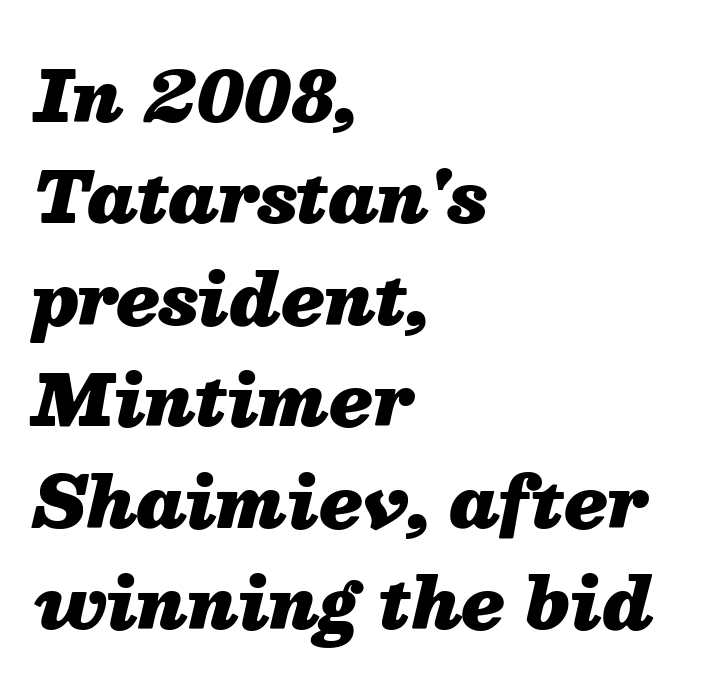
The image shows 70 px heavy type, italic (leaning right); set left-aligned, normal line spacing (1.45x), normal letter spacing, not underlined; medium stroke contrast and a medium x-height.
